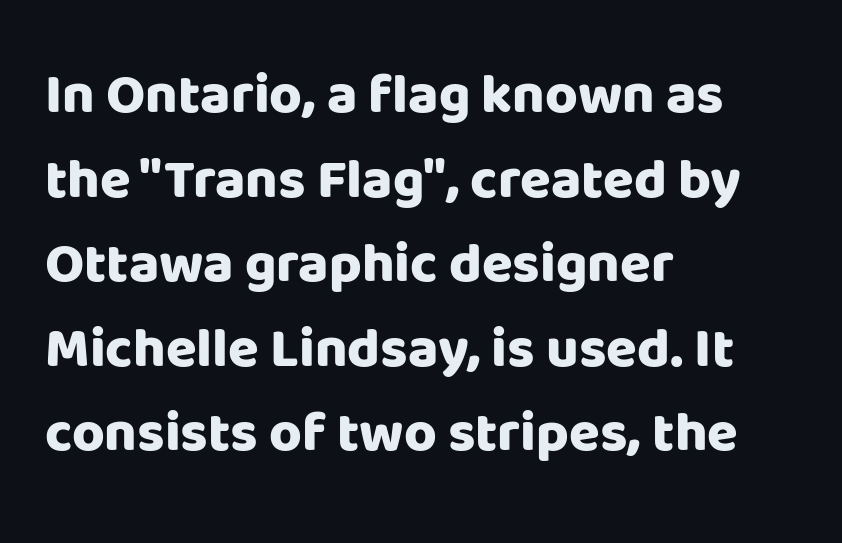
Q: Is the text bold? A: Yes.
Q: Is the text italic (slanted)? A: No, it is upright.
Q: Is the typeface a serif or a sans-serif typeface? A: Sans-serif.
Q: Is the text underlined? A: No.
Q: How is the paragraph aligned? A: Left-aligned.
Q: Is the spacing between letters normal or unusually wide? A: Normal.
Q: Is the spacing between lines tight, normal or loose? A: Normal.
Q: Width (condensed, normal, or wide)? A: Normal.
Q: Stroke contrast? A: Low.
Q: x-height? A: Large.
Q: Monospaced? A: No.
